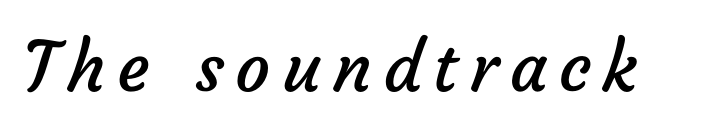
The image shows 69 px regular-weight sans-serif type; set not underlined; low stroke contrast and a medium x-height.
